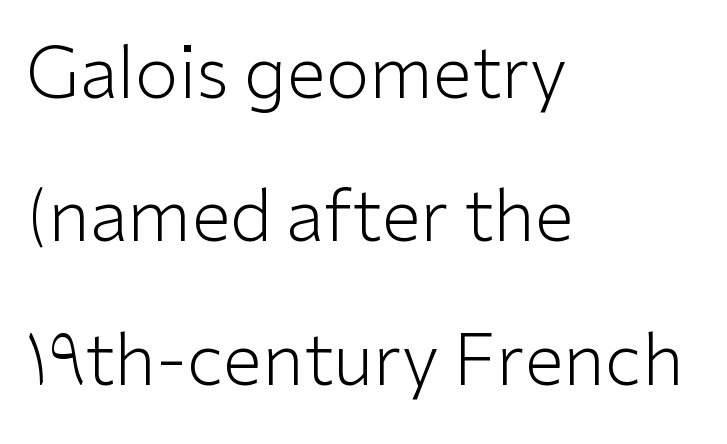
{"serif": "no", "italic": "no", "bold": "no", "weight": "light", "width": "normal", "stroke_contrast": "low", "x_height": "medium", "monospaced": "no", "underline": "no", "align": "left", "line_spacing": "loose", "line_spacing_ratio": 2.02, "letter_spacing": "normal", "letter_spacing_em": 0.0, "glyph_px": 71}
